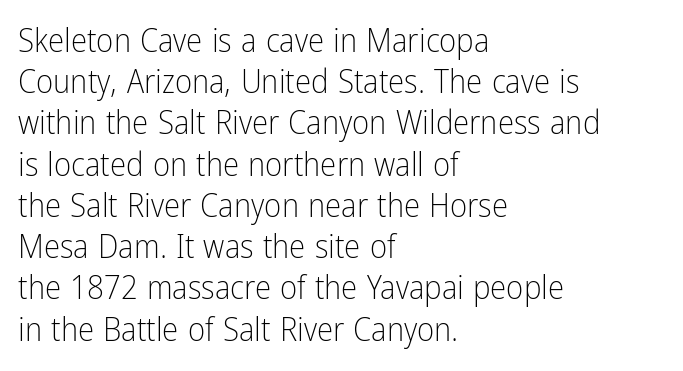
The image shows 33 px light, condensed sans-serif type, upright; set left-aligned, normal line spacing (1.25x), normal letter spacing, not underlined; low stroke contrast and a medium x-height.
